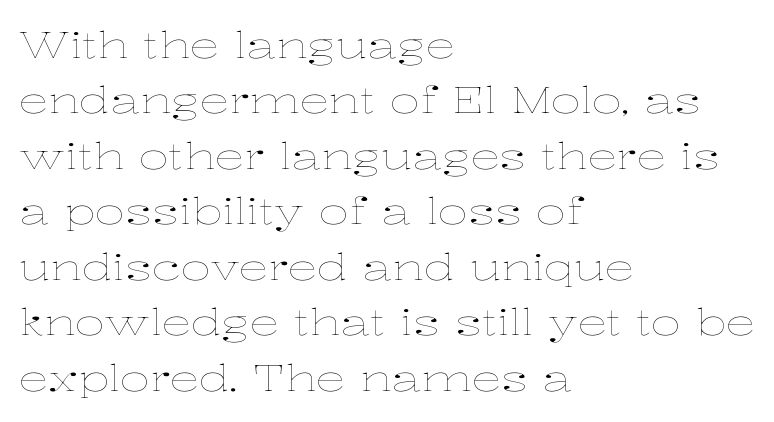
{"italic": "no", "bold": "no", "weight": "thin", "width": "wide", "stroke_contrast": "low", "x_height": "medium", "monospaced": "no", "underline": "no", "align": "left", "line_spacing": "normal", "line_spacing_ratio": 1.5, "letter_spacing": "normal", "letter_spacing_em": 0.0, "glyph_px": 37}
